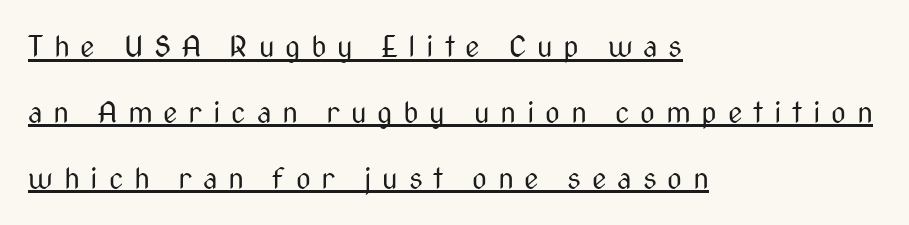
{"serif": "no", "italic": "no", "bold": "no", "weight": "regular", "width": "condensed", "stroke_contrast": "medium", "x_height": "medium", "monospaced": "no", "underline": "yes", "align": "left", "line_spacing": "loose", "line_spacing_ratio": 2.27, "letter_spacing": "wide", "letter_spacing_em": 0.37, "glyph_px": 29}
